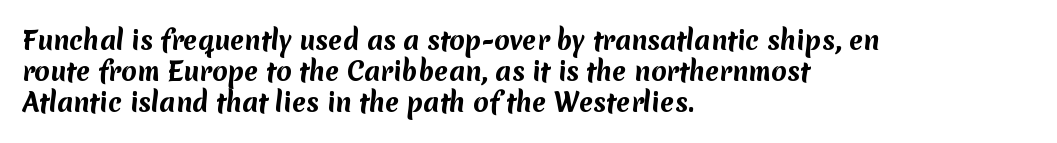
The image shows 25 px bold type; set left-aligned, line spacing 1.24x, normal letter spacing, not underlined.
